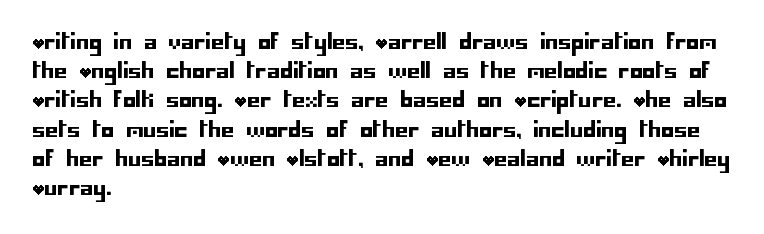
Each word holds together tightly as a unit, with standard inter-letter gaps. Left-aligned paragraph, ragged on the right. The vertical gap from one line to the next is medium. Nope, not italic — everything's standing straight. Check the space under the baseline: it is left empty.
